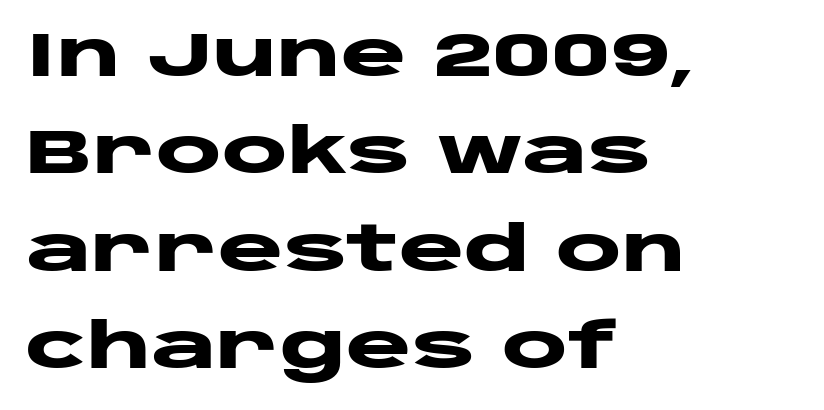
The image shows 62 px heavy, wide sans-serif type, upright; set left-aligned, normal line spacing (1.57x), normal letter spacing, not underlined; low stroke contrast and a large x-height.
